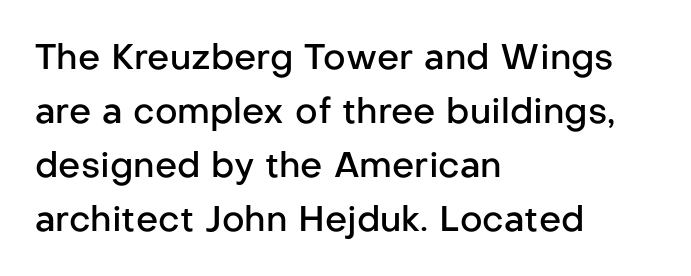
Q: Is the text bold? A: Semi-bold.
Q: Is the text italic (slanted)? A: No, it is upright.
Q: Is the typeface a serif or a sans-serif typeface? A: Sans-serif.
Q: Is the text underlined? A: No.
Q: How is the paragraph aligned? A: Left-aligned.
Q: Is the spacing between letters normal or unusually wide? A: Normal.
Q: Is the spacing between lines tight, normal or loose? A: Normal.
Q: Width (condensed, normal, or wide)? A: Normal.
Q: Stroke contrast? A: Low.
Q: x-height? A: Medium.
Q: Monospaced? A: No.
